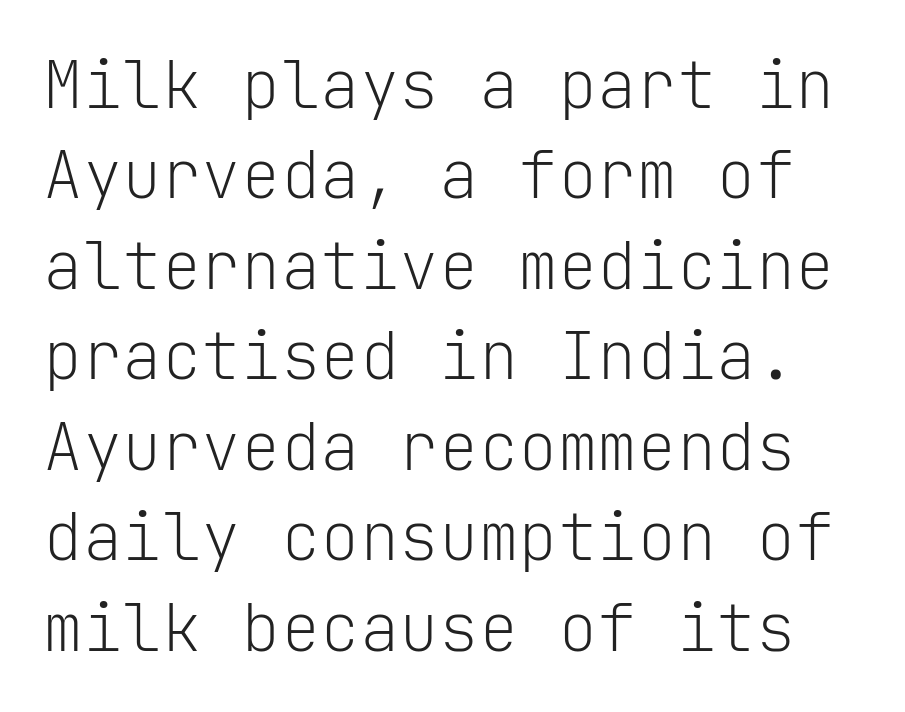
{"serif": "no", "italic": "no", "bold": "no", "weight": "light", "width": "normal", "stroke_contrast": "low", "x_height": "medium", "monospaced": "yes", "underline": "no", "line_spacing": "normal", "line_spacing_ratio": 1.37, "letter_spacing": "normal", "letter_spacing_em": 0.0, "glyph_px": 66}
